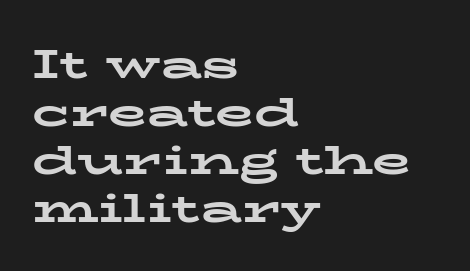
{"serif": "yes", "italic": "no", "bold": "yes", "weight": "bold", "width": "wide", "stroke_contrast": "low", "x_height": "medium", "monospaced": "no", "underline": "no", "align": "left", "line_spacing_ratio": 1.2, "letter_spacing": "normal", "letter_spacing_em": 0.0, "glyph_px": 40}
